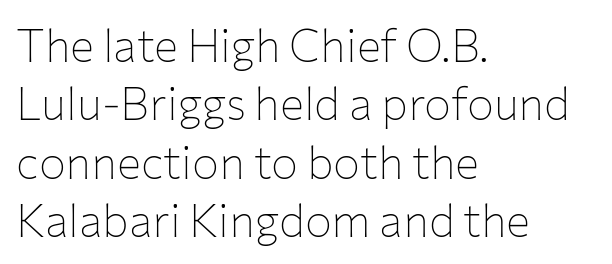
{"serif": "no", "italic": "no", "bold": "no", "weight": "thin", "width": "normal", "stroke_contrast": "low", "x_height": "medium", "monospaced": "no", "underline": "no", "align": "left", "line_spacing": "normal", "line_spacing_ratio": 1.3, "letter_spacing": "normal", "letter_spacing_em": 0.0, "glyph_px": 45}
